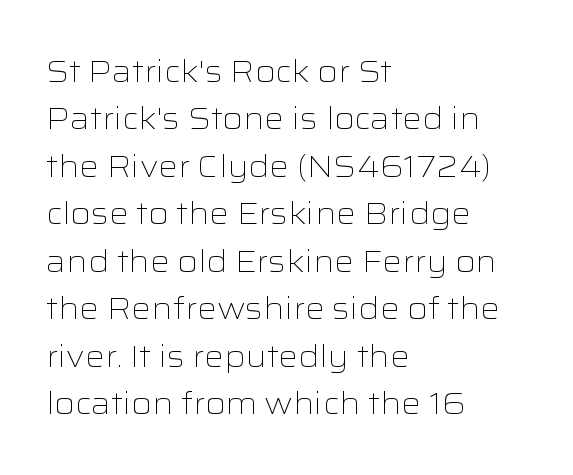
The rendering uses natural spacing where letterforms have individual widths. The words here are not underlined. A classic flush-left, rag-right setting is used for this passage. Line spacing here is normal. Weight: regular or lighter.
